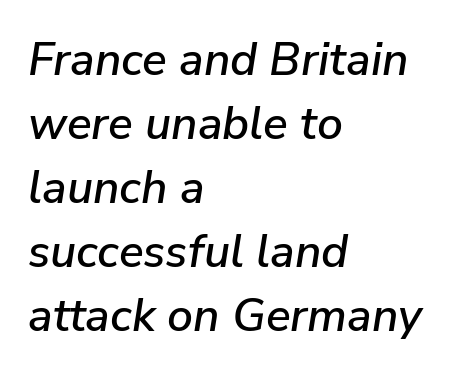
A bare baseline throughout the passage. Compared with a centered layout, this one pins lines to the left instead. Compared with typical paragraphs, the rows here are spaced about the same. Letter spacing: default. Rendered with sloped, italic letterforms. Spacing verdict: proportional, widths tailored to each character.
